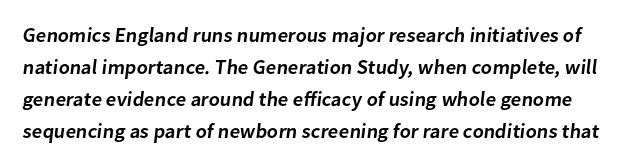
The specimen omits any rule beneath the text block's lines. Students, note that the glyphs here touch the page at normal intervals. A semibold gives these letters moderate extra thickness, short of bold. Line spacing here is normal.
